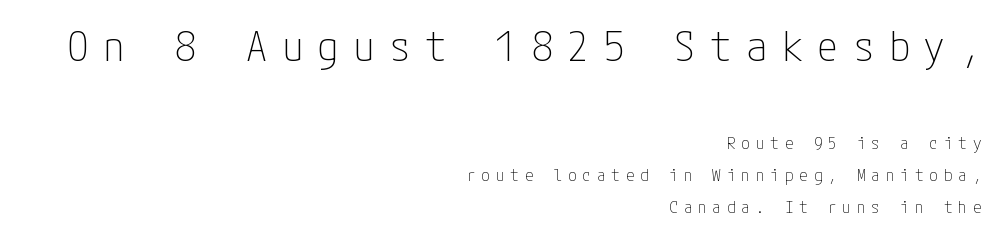
Each word looks stretched out because of the extra space between its letters. No word sits above an underline. Vertical stems look standard width or narrower in stroke. The rendering shows plain stroke endings on the letterforms — a sans-serif design.
